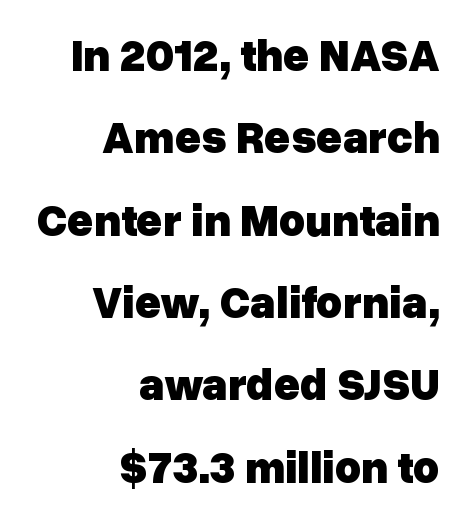
The image shows 45 px heavy sans-serif type, upright; set right-aligned, line spacing 1.83x, normal letter spacing, not underlined; low stroke contrast and a medium x-height.
